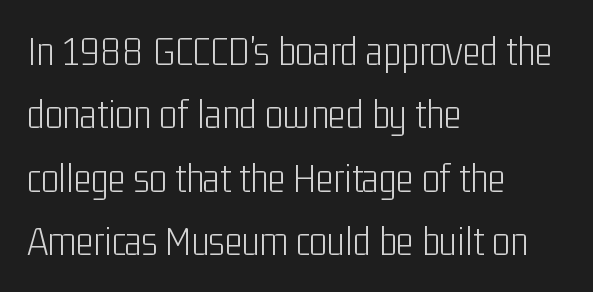
{"serif": "no", "italic": "no", "bold": "no", "weight": "light", "width": "condensed", "stroke_contrast": "low", "x_height": "medium", "monospaced": "no", "underline": "no", "align": "left", "line_spacing": "normal", "line_spacing_ratio": 1.51, "letter_spacing": "normal", "letter_spacing_em": 0.0, "glyph_px": 42}
